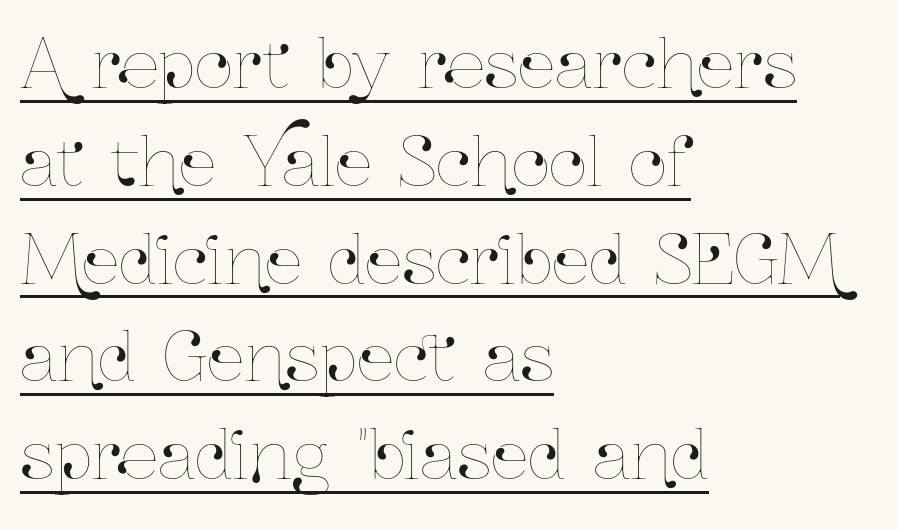
The letters stand straight up with perfectly vertical stems. The lines are quadded left. The specimen includes a rule beneath the text block's lines. Short note: letters normally spaced.
